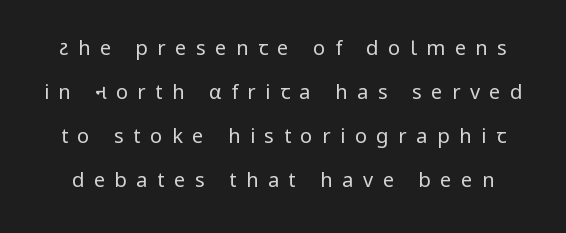
{"italic": "no", "bold": "no", "underline": "no", "line_spacing": "loose", "line_spacing_ratio": 2.2, "letter_spacing": "wide", "letter_spacing_em": 0.48, "glyph_px": 20}
